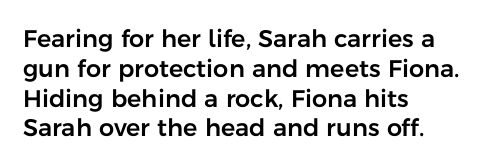
The image shows 24 px text type, upright; set left-aligned, line spacing 1.24x, normal letter spacing, not underlined.
